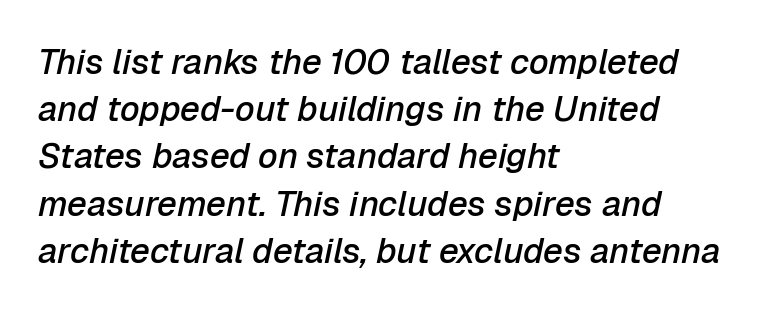
Q: Is the text bold? A: Semi-bold.
Q: Is the text italic (slanted)? A: Yes, it leans right by about 12 degrees.
Q: Is the text underlined? A: No.
Q: How is the paragraph aligned? A: Left-aligned.
Q: Is the spacing between letters normal or unusually wide? A: Normal.
Q: Is the spacing between lines tight, normal or loose? A: Normal.
Q: Width (condensed, normal, or wide)? A: Normal.
Q: Stroke contrast? A: Low.
Q: x-height? A: Medium.
Q: Monospaced? A: No.
